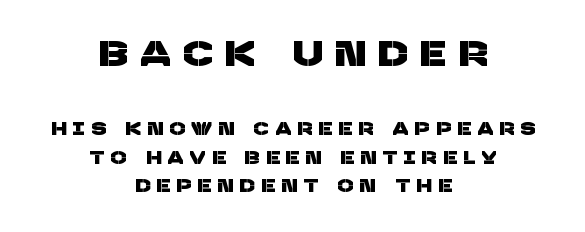
Size hierarchy here favors the leading block over the trailing one. What's the leading like? Ordinary, nothing unusual. Is the block centered? Yes — each line is placed symmetrically about the middle. The letters carry no serifs — their stems end cleanly without finishing strokes. Beneath every word, the page is bare. The face used here is proportionally spaced, like ordinary book or web type.
